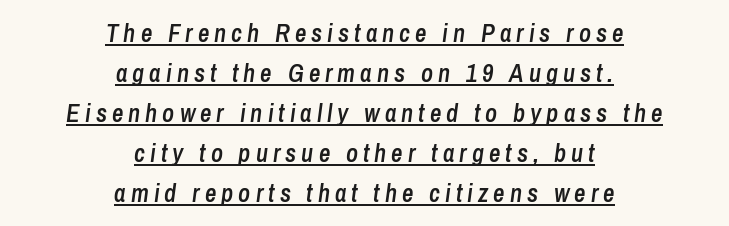
{"italic": "yes", "lean": "right", "slant_degrees": 8, "bold": "semi", "underline": "yes", "align": "center", "line_spacing": "normal", "line_spacing_ratio": 1.6, "letter_spacing": "wide", "letter_spacing_em": 0.2, "glyph_px": 25}
